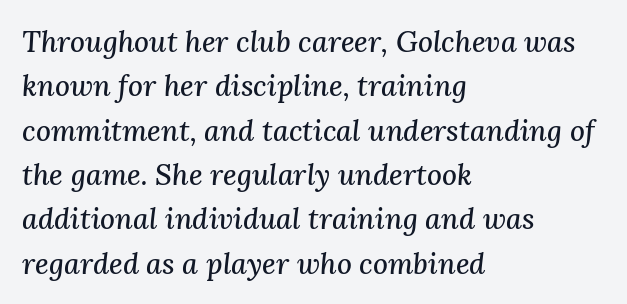
Q: Is the text italic (slanted)? A: Yes, it leans right by about 3 degrees.
Q: Is the typeface a serif or a sans-serif typeface? A: Serif.
Q: Is the text underlined? A: No.
Q: How is the paragraph aligned? A: Left-aligned.
Q: Is the spacing between letters normal or unusually wide? A: Normal.
Q: Is the spacing between lines tight, normal or loose? A: Normal.
Q: Width (condensed, normal, or wide)? A: Normal.
Q: Stroke contrast? A: Medium.
Q: x-height? A: Medium.
Q: Monospaced? A: No.
